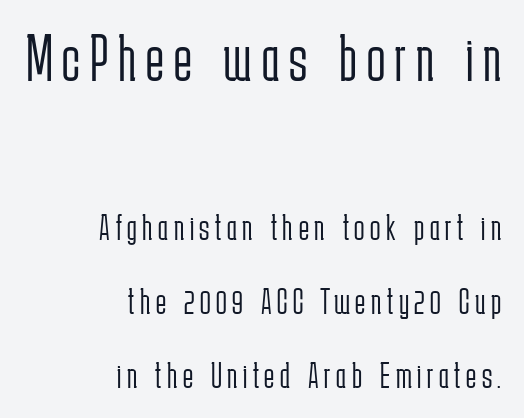
Posture: vertical. Think of a printed novel: that variable character pitch is what you see here. Check where the strokes stop: nothing finishes them off — pure sans. Size contrast runs from large at the top to small at the bottom.
